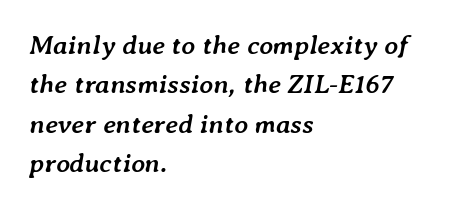
Q: Is the text bold? A: Yes.
Q: Is the text italic (slanted)? A: Yes, it leans right by about 7 degrees.
Q: Is the text underlined? A: No.
Q: How is the paragraph aligned? A: Left-aligned.
Q: Is the spacing between letters normal or unusually wide? A: Normal.
Q: Is the spacing between lines tight, normal or loose? A: Normal.
